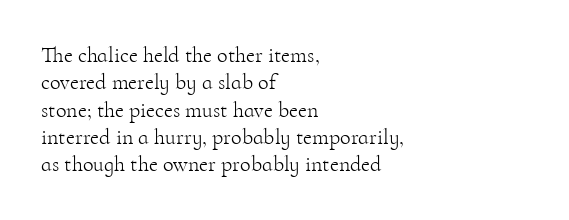
{"italic": "no", "bold": "no", "underline": "no", "align": "left", "line_spacing_ratio": 1.24, "letter_spacing": "normal", "letter_spacing_em": 0.0, "glyph_px": 22}
